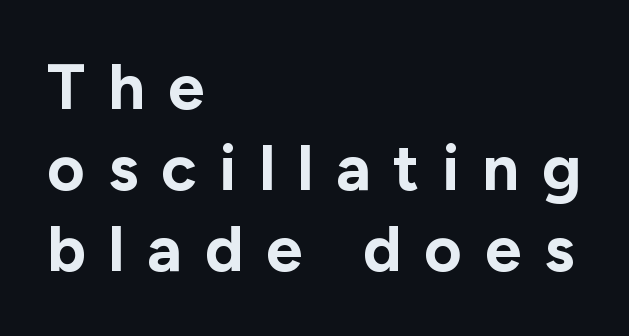
Is the letter spacing exaggerated? Yes — the characters are pushed far apart. The paragraph shown leans on its left margin. Every stem runs plumb, perpendicular to the baseline. The font family rendered here belongs to the sans-serif group.
